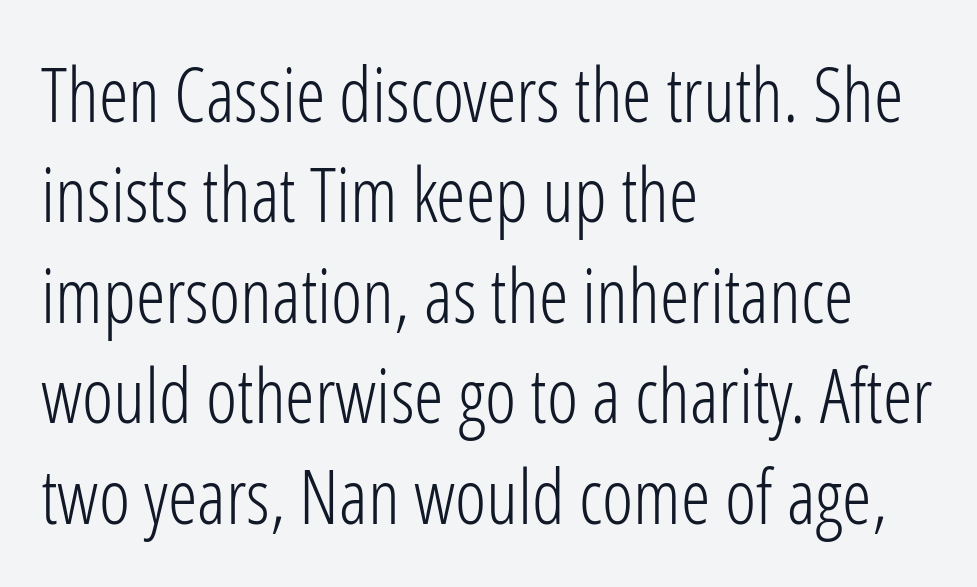
Q: Is the text bold? A: No.
Q: Is the text italic (slanted)? A: No, it is upright.
Q: Is the typeface a serif or a sans-serif typeface? A: Sans-serif.
Q: Is the text underlined? A: No.
Q: How is the paragraph aligned? A: Left-aligned.
Q: Is the spacing between letters normal or unusually wide? A: Normal.
Q: Is the spacing between lines tight, normal or loose? A: Normal.
Q: Width (condensed, normal, or wide)? A: Condensed.
Q: Stroke contrast? A: Low.
Q: x-height? A: Medium.
Q: Monospaced? A: No.
